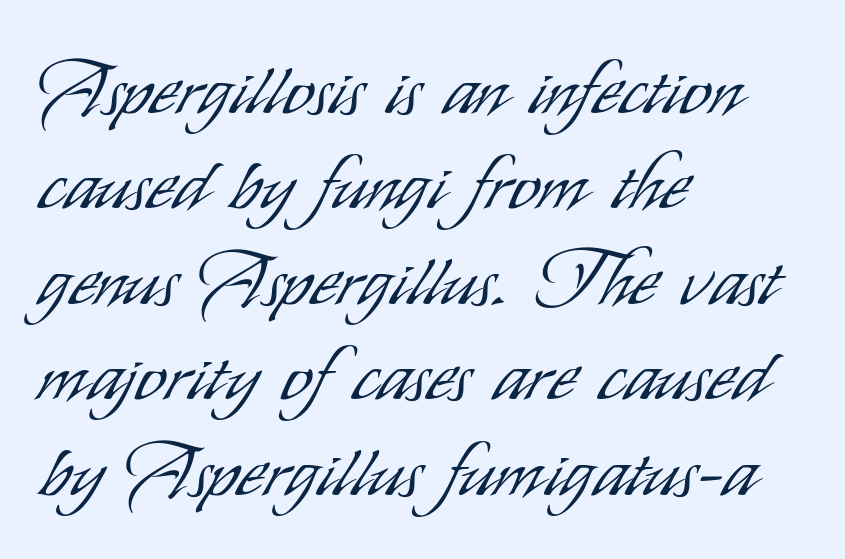
The designer went with a sans here, leaving each stem footless. Note the varied advance widths — an 'i' is clearly narrower than an 'm'. Stroke mass is kept to a normal reading level or below. Anything drawn beneath the words? Only blank space.
